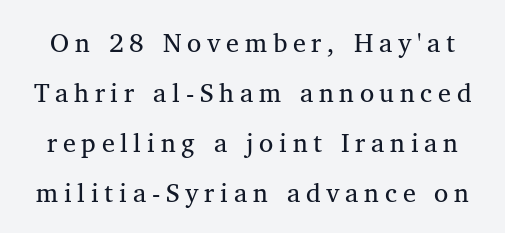
{"italic": "no", "bold": "no", "underline": "no", "line_spacing": "loose", "line_spacing_ratio": 1.92, "letter_spacing": "wide", "letter_spacing_em": 0.22, "glyph_px": 26}
